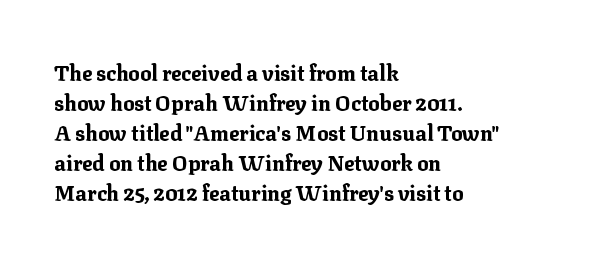
Q: Is the text bold? A: Yes.
Q: Is the text italic (slanted)? A: No, it is upright.
Q: Is the text underlined? A: No.
Q: How is the paragraph aligned? A: Left-aligned.
Q: Is the spacing between letters normal or unusually wide? A: Normal.
Q: Is the spacing between lines tight, normal or loose? A: Normal.
